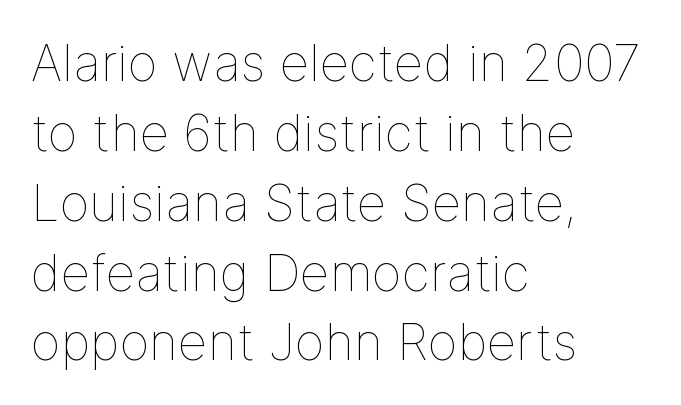
{"italic": "no", "bold": "no", "weight": "thin", "width": "normal", "stroke_contrast": "low", "x_height": "medium", "monospaced": "no", "underline": "no", "align": "left", "line_spacing": "normal", "line_spacing_ratio": 1.37, "letter_spacing": "normal", "letter_spacing_em": 0.0, "glyph_px": 51}
